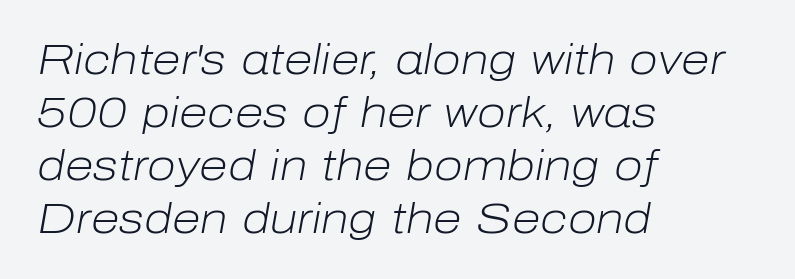
{"italic": "yes", "lean": "right", "slant_degrees": 10, "bold": "no", "weight": "light", "width": "normal", "stroke_contrast": "low", "x_height": "medium", "monospaced": "no", "underline": "no", "align": "left", "line_spacing": "normal", "line_spacing_ratio": 1.26, "letter_spacing": "normal", "letter_spacing_em": 0.0, "glyph_px": 42}
